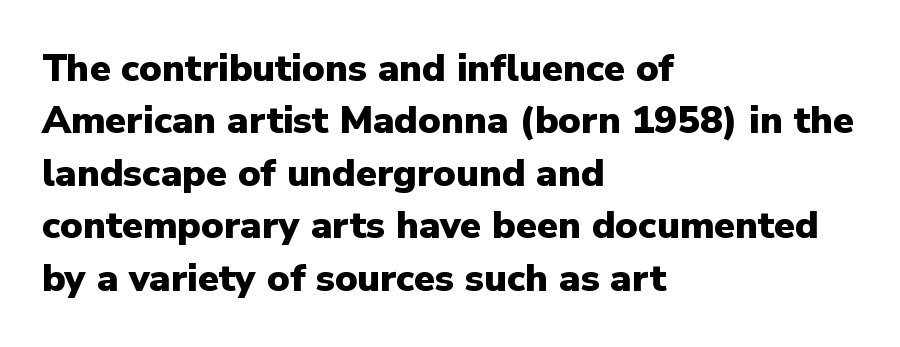
The image shows 38 px heavy sans-serif type, upright; set left-aligned, normal line spacing (1.38x), normal letter spacing, not underlined; low stroke contrast and a medium x-height.
